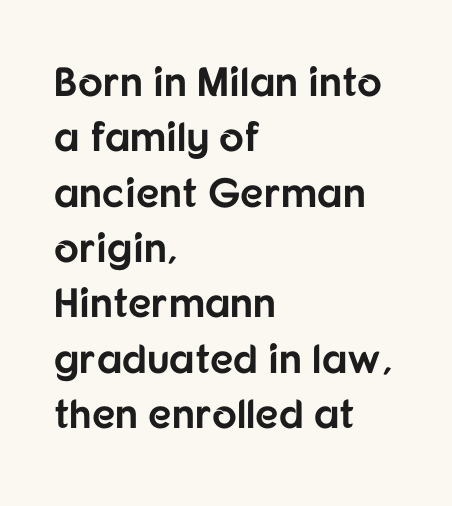
Q: Is the text bold? A: Yes.
Q: Is the text italic (slanted)? A: No, it is upright.
Q: Is the typeface a serif or a sans-serif typeface? A: Sans-serif.
Q: Is the text underlined? A: No.
Q: How is the paragraph aligned? A: Left-aligned.
Q: Is the spacing between letters normal or unusually wide? A: Normal.
Q: Is the spacing between lines tight, normal or loose? A: Normal.
Q: Width (condensed, normal, or wide)? A: Normal.
Q: Stroke contrast? A: Low.
Q: x-height? A: Medium.
Q: Monospaced? A: No.
